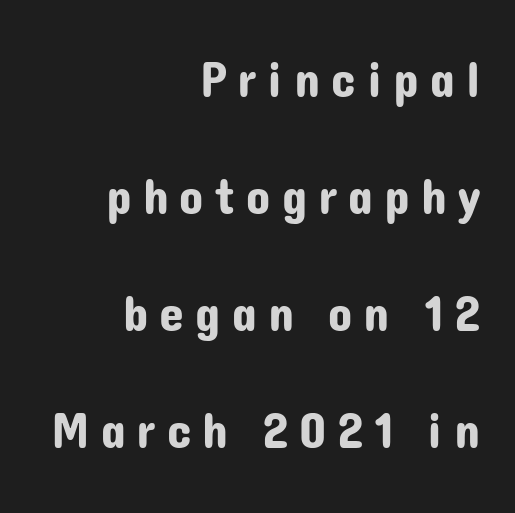
Q: Is the text italic (slanted)? A: No, it is upright.
Q: Is the typeface a serif or a sans-serif typeface? A: Sans-serif.
Q: Is the text underlined? A: No.
Q: How is the paragraph aligned? A: Right-aligned.
Q: Is the spacing between letters normal or unusually wide? A: Unusually wide.
Q: Is the spacing between lines tight, normal or loose? A: Loose.
Q: Width (condensed, normal, or wide)? A: Normal.
Q: Stroke contrast? A: Low.
Q: x-height? A: Medium.
Q: Monospaced? A: No.
